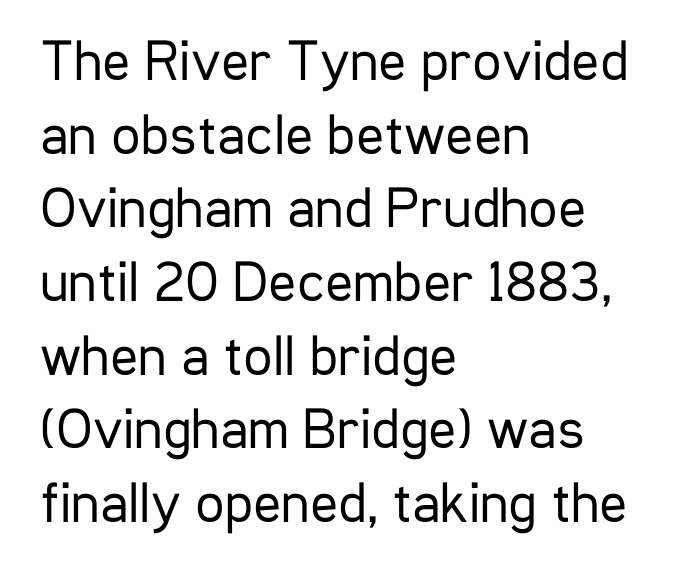
Q: Is the text bold? A: No.
Q: Is the text italic (slanted)? A: No, it is upright.
Q: Is the typeface a serif or a sans-serif typeface? A: Sans-serif.
Q: Is the text underlined? A: No.
Q: How is the paragraph aligned? A: Left-aligned.
Q: Is the spacing between letters normal or unusually wide? A: Normal.
Q: Is the spacing between lines tight, normal or loose? A: Normal.
Q: Width (condensed, normal, or wide)? A: Condensed.
Q: Stroke contrast? A: Low.
Q: x-height? A: Medium.
Q: Monospaced? A: No.
